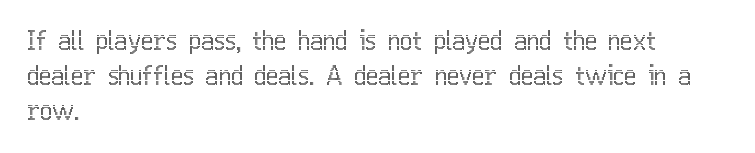
Upright lettering throughout. A classic flush-left, rag-right setting is used for this passage. Underlining? Definitely not there. The passage shown stacks its lines at a standard gap. The letterforms sit shoulder to shoulder at normal distance.
